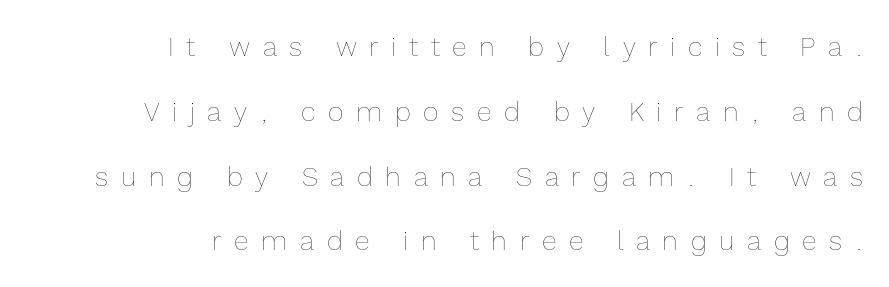
{"italic": "no", "bold": "no", "underline": "no", "align": "right", "line_spacing": "loose", "line_spacing_ratio": 2.4, "letter_spacing": "wide", "letter_spacing_em": 0.47, "glyph_px": 27}
